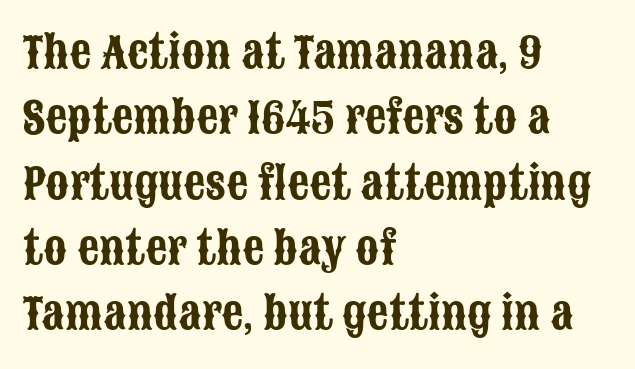
The image shows 43 px condensed sans-serif type, upright; set left-aligned, normal line spacing (1.52x), normal letter spacing, not underlined; low stroke contrast and a large x-height.
